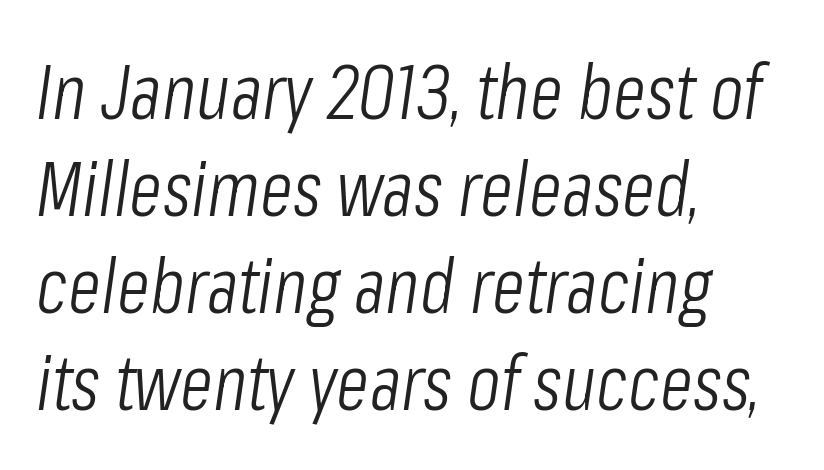
{"italic": "yes", "lean": "right", "slant_degrees": 8, "bold": "no", "weight": "light", "width": "condensed", "stroke_contrast": "low", "x_height": "medium", "monospaced": "no", "underline": "no", "align": "left", "line_spacing": "normal", "line_spacing_ratio": 1.26, "letter_spacing": "normal", "letter_spacing_em": 0.0, "glyph_px": 77}
